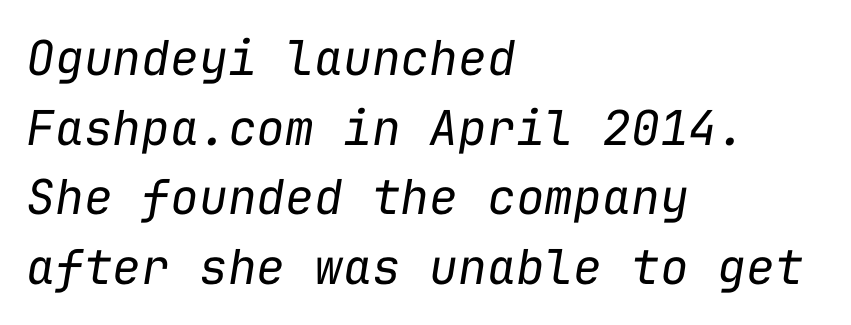
{"italic": "yes", "lean": "right", "slant_degrees": 9, "bold": "no", "weight": "regular", "width": "normal", "stroke_contrast": "low", "x_height": "medium", "monospaced": "yes", "underline": "no", "align": "left", "line_spacing": "normal", "line_spacing_ratio": 1.45, "letter_spacing": "normal", "letter_spacing_em": 0.0, "glyph_px": 48}
